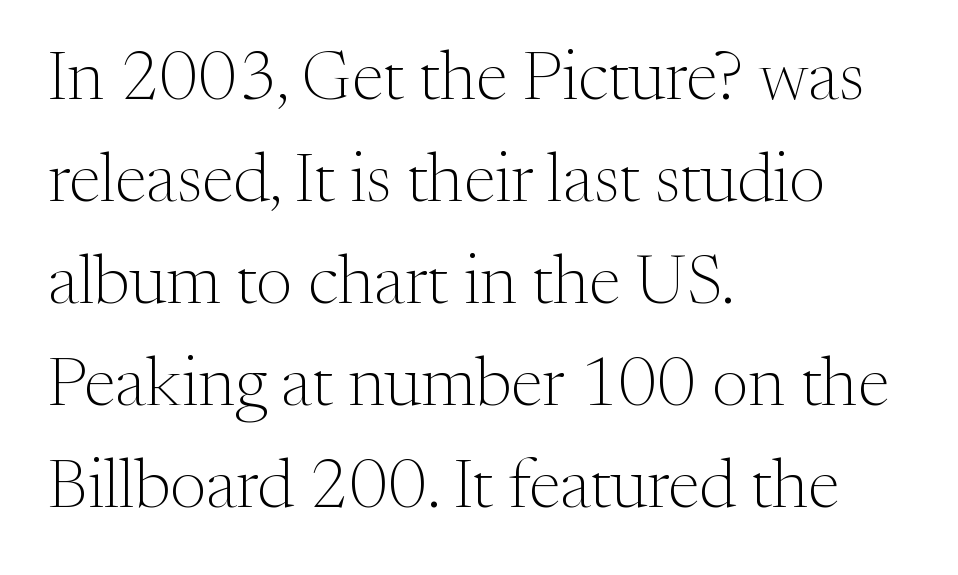
The image shows 69 px light serif type, upright; set left-aligned, normal line spacing (1.48x), normal letter spacing, not underlined; medium stroke contrast and a medium x-height.
